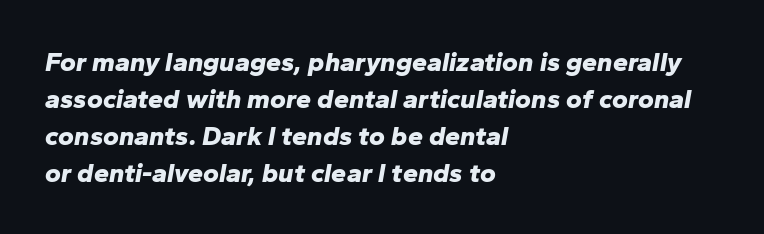
Q: Is the text bold? A: Yes.
Q: Is the text italic (slanted)? A: Yes, it leans right by about 10 degrees.
Q: Is the text underlined? A: No.
Q: How is the paragraph aligned? A: Left-aligned.
Q: Is the spacing between letters normal or unusually wide? A: Normal.
Q: Is the spacing between lines tight, normal or loose? A: Normal.
